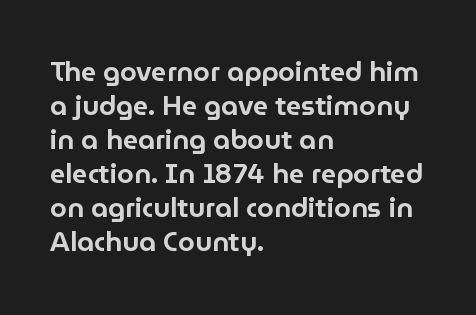
The image shows 27 px text type, upright; set left-aligned, normal line spacing (1.26x), normal letter spacing, not underlined.
